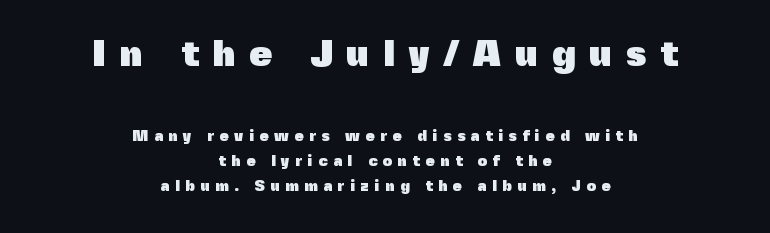
Check where the strokes stop: nothing finishes them off — pure sans. Typesetter's note — upper block bumped up in size, lower block left smaller. How would I describe the line gaps? Plain and ordinary. The space beneath each line is pristine and unruled.
